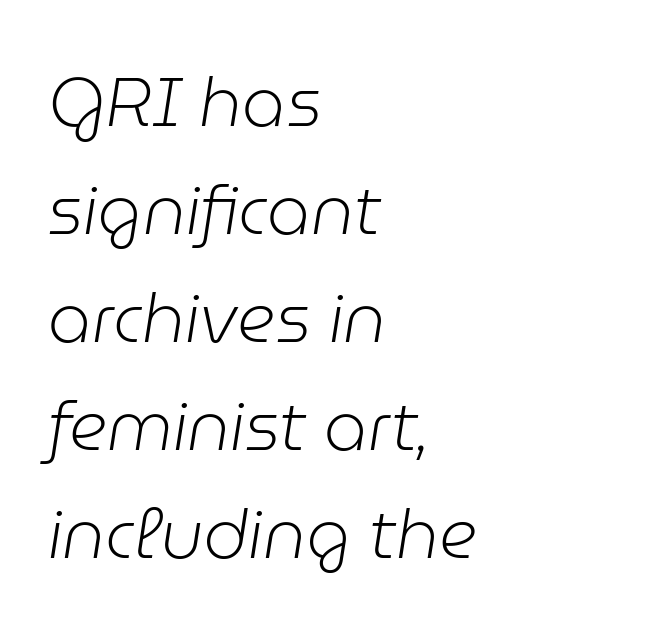
The image shows 68 px light type, italic (leaning right); set left-aligned, normal line spacing (1.59x), normal letter spacing, not underlined; low stroke contrast and a medium x-height.
